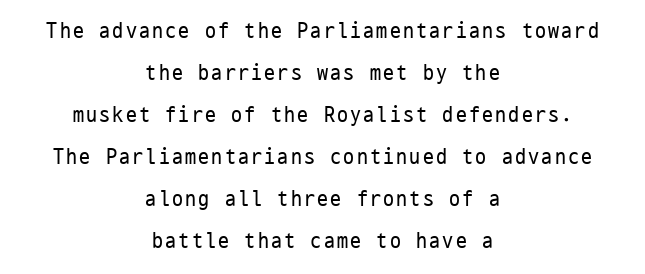
{"italic": "no", "bold": "no", "underline": "no", "align": "center", "line_spacing": "loose", "line_spacing_ratio": 1.91, "glyph_px": 22}
